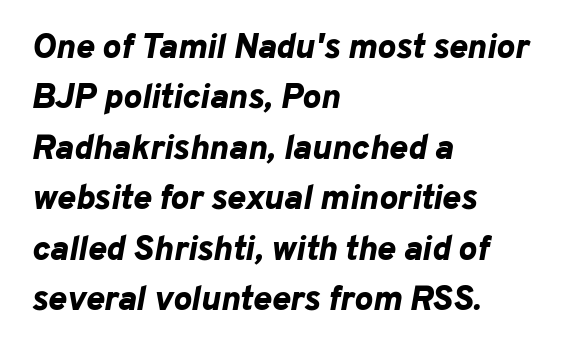
Reading down the block, your eye returns to a fixed left position each line. Nobody drew a line under any word here. Nobody touched the tracking dial on this one. The vertical gap from one line to the next is medium. The font's italic variant was chosen for this text.
